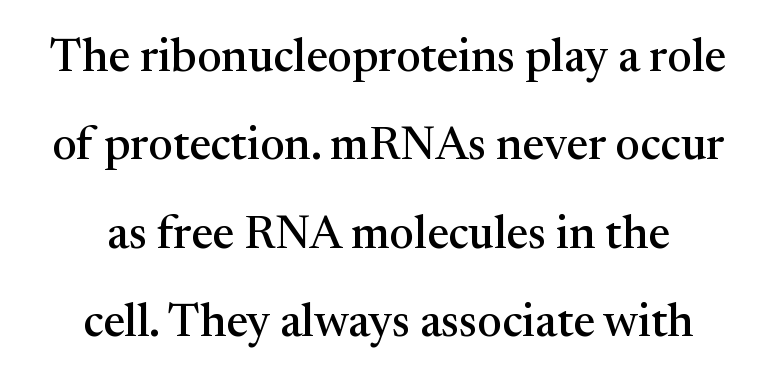
Here the glyphs are tracked normally, forming tight word shapes. Varying glyph widths throughout — classic text-font behaviour. The lettering holds an erect, upright posture throughout. A serif font was chosen for this passage. The passage shown is not underscored anywhere.
